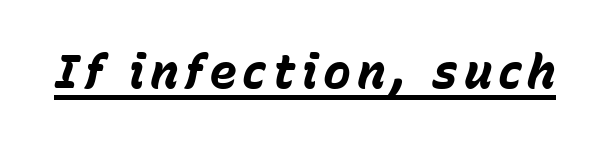
{"italic": "yes", "lean": "right", "slant_degrees": 15, "bold": "yes", "weight": "bold", "width": "normal", "stroke_contrast": "low", "x_height": "medium", "monospaced": "no", "underline": "yes", "glyph_px": 47}
